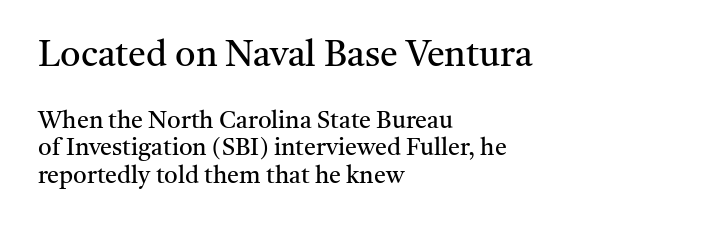
Q: Is the text bold? A: No.
Q: Is the text italic (slanted)? A: No, it is upright.
Q: Is the typeface a serif or a sans-serif typeface? A: Serif.
Q: Is the text underlined? A: No.
Q: How is the paragraph aligned? A: Left-aligned.
Q: Is the spacing between letters normal or unusually wide? A: Normal.
Q: Which block of text is set in a larger size, the first (top) or the second (bottom)? A: The first (top) one.
Q: Width (condensed, normal, or wide)? A: Normal.
Q: Stroke contrast? A: Medium.
Q: x-height? A: Medium.
Q: Monospaced? A: No.
